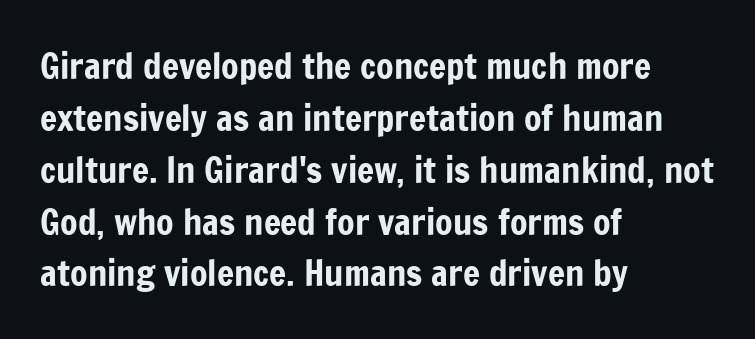
{"serif": "no", "italic": "no", "width": "condensed", "stroke_contrast": "low", "x_height": "medium", "monospaced": "no", "underline": "no", "align": "left", "line_spacing": "normal", "line_spacing_ratio": 1.44, "letter_spacing": "normal", "letter_spacing_em": 0.0, "glyph_px": 36}
